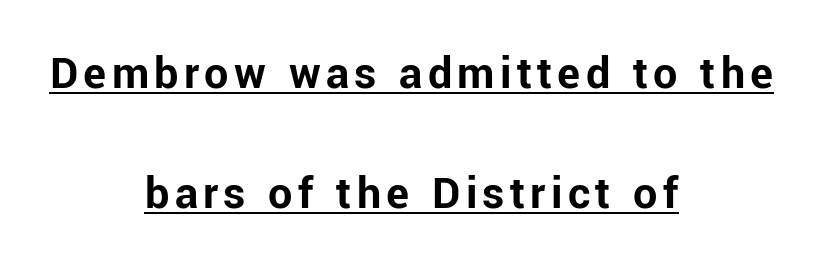
The image shows 48 px bold sans-serif type, upright; set centered, loose line spacing (2.49x), underlined; low stroke contrast and a medium x-height.
